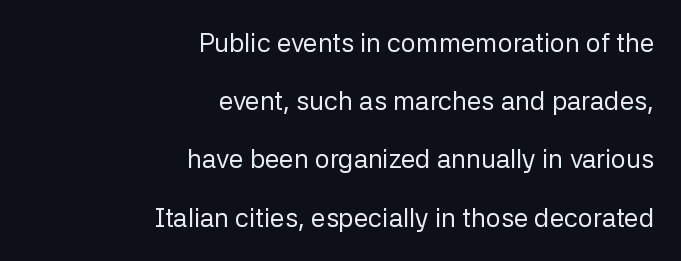
The rendering keeps characters at their native spacing. Clear beneath every line of the passage. The characters are drawn with everyday or finer stroke widths. Honestly, the rows look like they've been pulled way apart. The text block is weighted toward the right margin, trailing off unevenly leftward. It's the straight-up-and-down kind of type.
